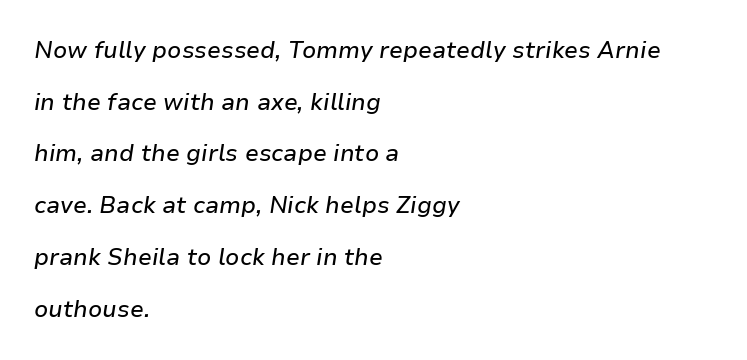
{"italic": "yes", "lean": "right", "slant_degrees": 9, "underline": "no", "align": "left", "line_spacing": "loose", "line_spacing_ratio": 2.25, "letter_spacing": "normal", "letter_spacing_em": 0.0, "glyph_px": 23}
